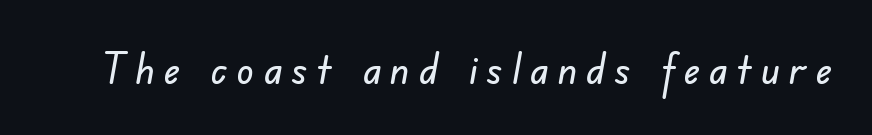
Q: Is the typeface a serif or a sans-serif typeface? A: Sans-serif.
Q: Is the text underlined? A: No.
Q: Is the spacing between letters normal or unusually wide? A: Unusually wide.
Q: Width (condensed, normal, or wide)? A: Normal.
Q: Stroke contrast? A: Low.
Q: x-height? A: Small.
Q: Monospaced? A: No.
